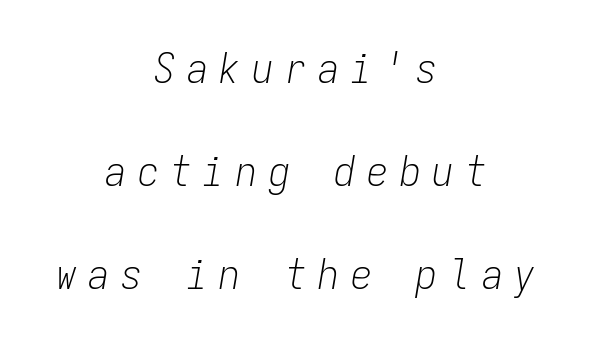
Rendered with sloped, italic letterforms. You could count columns in this text — the font is strictly monospaced. There is plenty of visible air inserted between adjacent glyphs. The zone under the glyphs is completely vacant. Teacher's note: observe the equal gaps on both sides — that is centered alignment.
